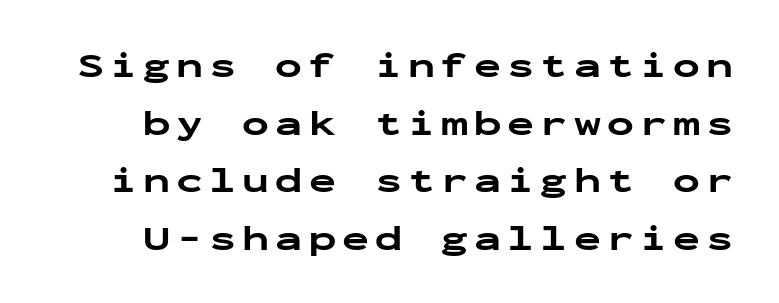
Evenly set lines give the paragraph a standard silhouette. Lines of text with bare space underneath. These words are printed bold, with thick strokes throughout. Think of a typewriter: that constant character pitch is what you see here.
